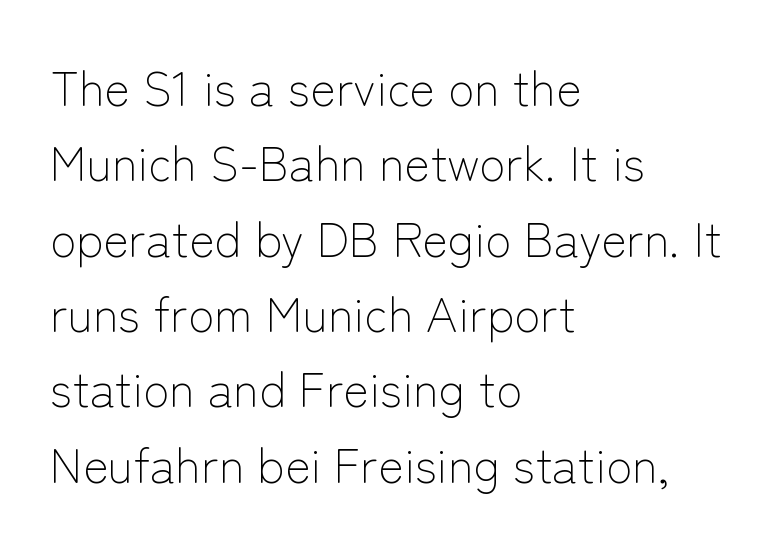
Q: Is the text bold? A: No.
Q: Is the text italic (slanted)? A: No, it is upright.
Q: Is the typeface a serif or a sans-serif typeface? A: Sans-serif.
Q: Is the text underlined? A: No.
Q: How is the paragraph aligned? A: Left-aligned.
Q: Is the spacing between letters normal or unusually wide? A: Normal.
Q: Is the spacing between lines tight, normal or loose? A: Normal.
Q: Width (condensed, normal, or wide)? A: Normal.
Q: Stroke contrast? A: Low.
Q: x-height? A: Medium.
Q: Monospaced? A: No.
